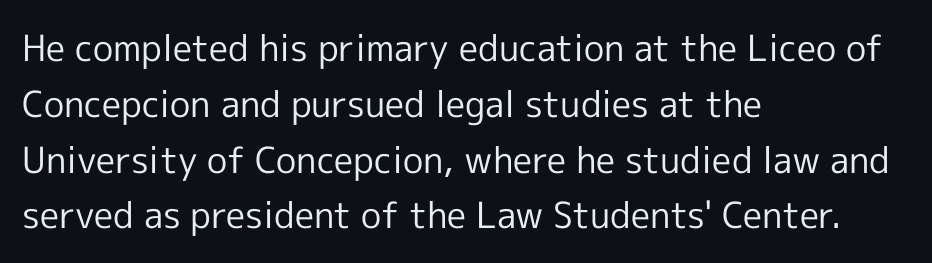
The letterforms sit shoulder to shoulder at normal distance. The type family on display is of the sans-serif kind. If you drew a ruler down the left edge, every line would touch it. Each letter keeps its own natural width here, so spacing adapts to shape. A typesetter would mark this as roman, not italic.
